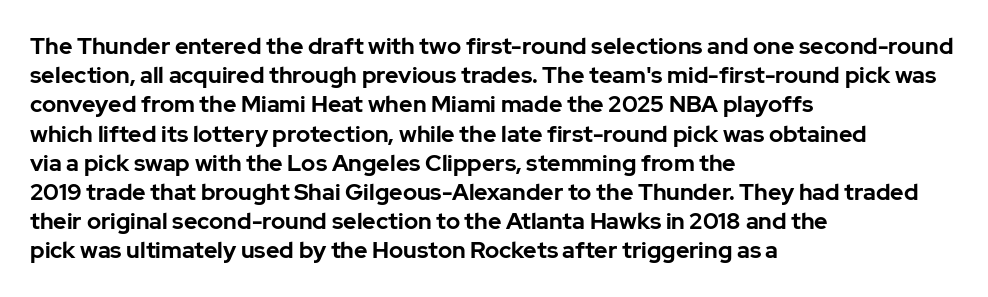
Is the block centered? No — it sits flush against the left margin. Strong, thick strokes mark this as bold type. Plain, unruled lines of type. Nothing unusual about the tracking: characters are spaced as the font intends. When letters stand straight like this, we call the style roman or upright. One glance says typical: line gaps are just what's usual.
